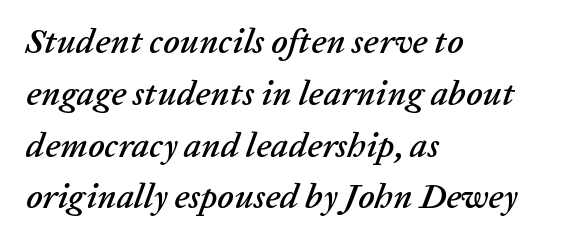
Leftover space on each line is placed entirely after the last word. The line texture is even and compact thanks to regular tracking. Plain, unruled lines of type. The face used here has a pronounced slope to its letters.
